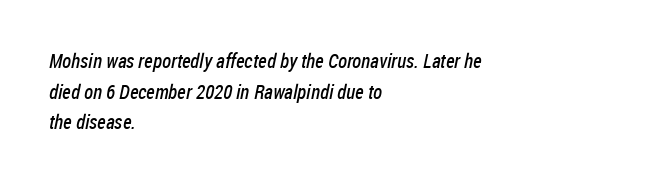
Q: Is the text bold? A: No.
Q: Is the text underlined? A: No.
Q: How is the paragraph aligned? A: Left-aligned.
Q: Is the spacing between letters normal or unusually wide? A: Normal.
Q: Is the spacing between lines tight, normal or loose? A: Normal.
